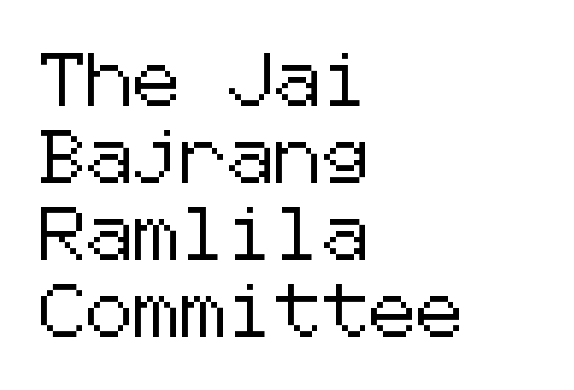
Default kerning and tracking; the words read as compact shapes. Casual observation: everything's shoved over to the left. If you drew a line through each stem, it would be perfectly vertical. The glyphs in this specimen are sans serif. Clear beneath every line of the passage. Vertically, the passage feels balanced, rows spaced as you'd expect.
